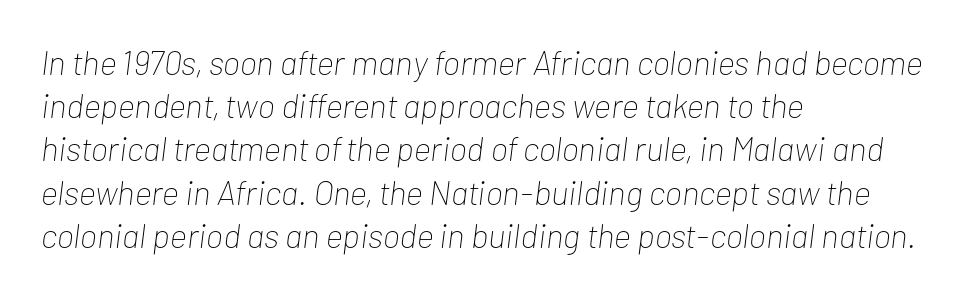
The image shows 34 px thin, condensed type, italic (leaning right); set left-aligned, normal line spacing (1.27x), normal letter spacing, not underlined; low stroke contrast and a medium x-height.
